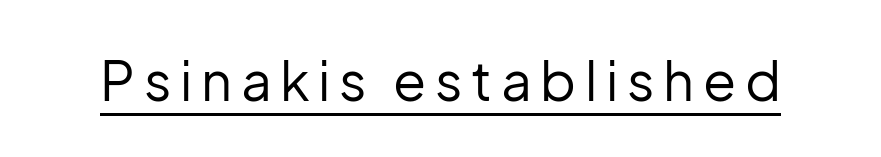
The image shows 54 px regular-weight sans-serif type, upright; set underlined; low stroke contrast and a medium x-height.
